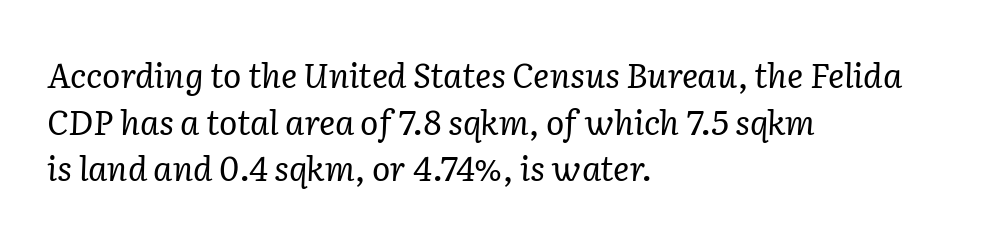
The image shows 34 px regular-weight serif type, italic (leaning right); set left-aligned, normal line spacing (1.37x), normal letter spacing, not underlined; low stroke contrast and a medium x-height.
